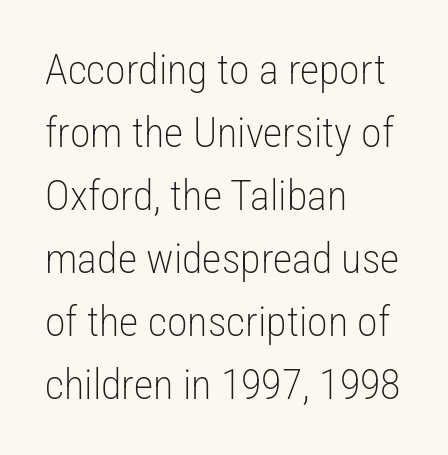
Q: Is the text bold? A: No.
Q: Is the text italic (slanted)? A: No, it is upright.
Q: Is the typeface a serif or a sans-serif typeface? A: Sans-serif.
Q: Is the text underlined? A: No.
Q: How is the paragraph aligned? A: Left-aligned.
Q: Is the spacing between letters normal or unusually wide? A: Normal.
Q: Is the spacing between lines tight, normal or loose? A: Normal.
Q: Width (condensed, normal, or wide)? A: Condensed.
Q: Stroke contrast? A: Low.
Q: x-height? A: Medium.
Q: Monospaced? A: No.
